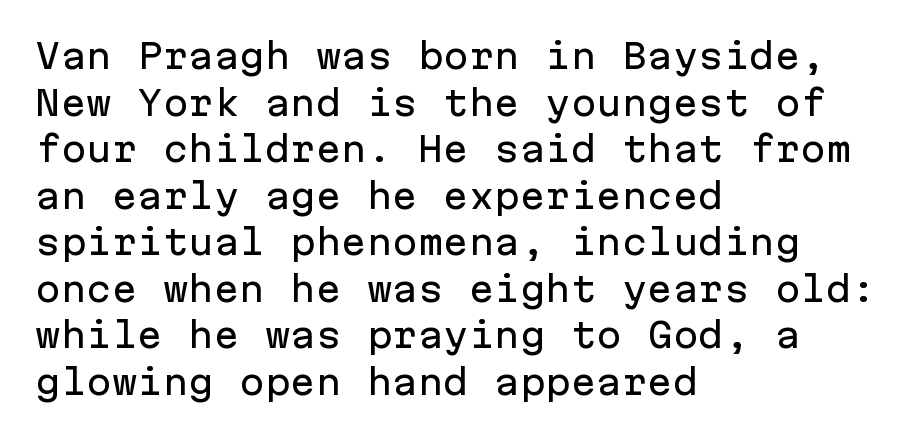
Q: Is the text italic (slanted)? A: No, it is upright.
Q: Is the typeface a serif or a sans-serif typeface? A: Sans-serif.
Q: Is the text underlined? A: No.
Q: How is the paragraph aligned? A: Left-aligned.
Q: Is the spacing between letters normal or unusually wide? A: Normal.
Q: Is the spacing between lines tight, normal or loose? A: Normal.
Q: Width (condensed, normal, or wide)? A: Normal.
Q: Stroke contrast? A: Low.
Q: x-height? A: Medium.
Q: Monospaced? A: Yes.
